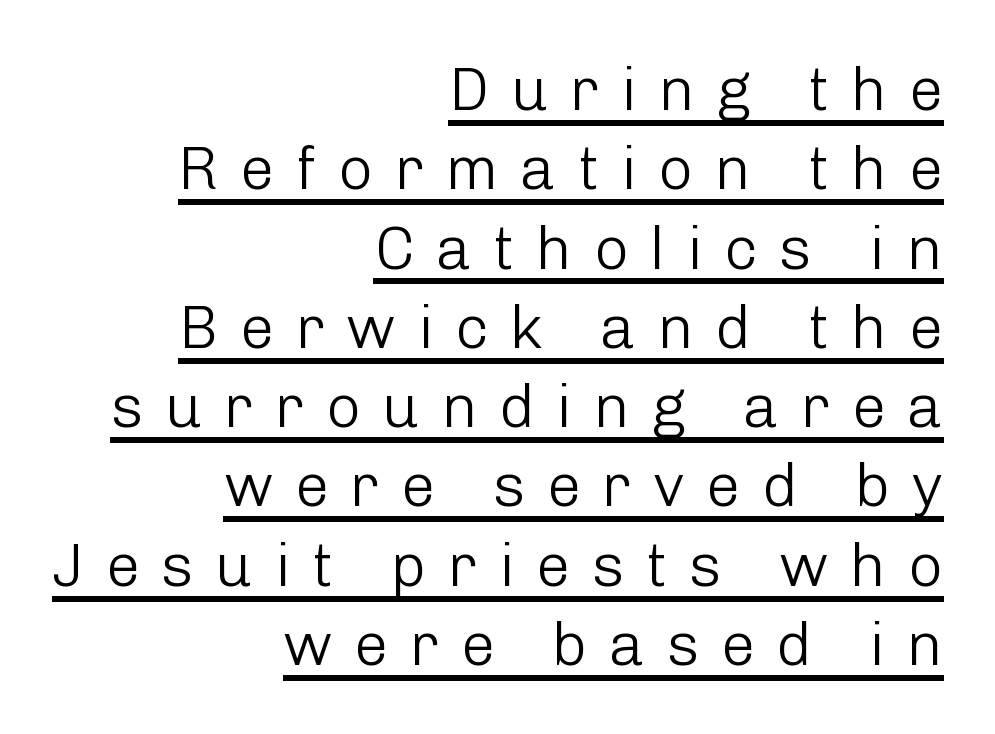
Q: Is the text bold? A: No.
Q: Is the text italic (slanted)? A: No, it is upright.
Q: Is the typeface a serif or a sans-serif typeface? A: Sans-serif.
Q: Is the text underlined? A: Yes.
Q: How is the paragraph aligned? A: Right-aligned.
Q: Is the spacing between letters normal or unusually wide? A: Unusually wide.
Q: Is the spacing between lines tight, normal or loose? A: Normal.
Q: Width (condensed, normal, or wide)? A: Normal.
Q: Stroke contrast? A: Low.
Q: x-height? A: Medium.
Q: Monospaced? A: No.
